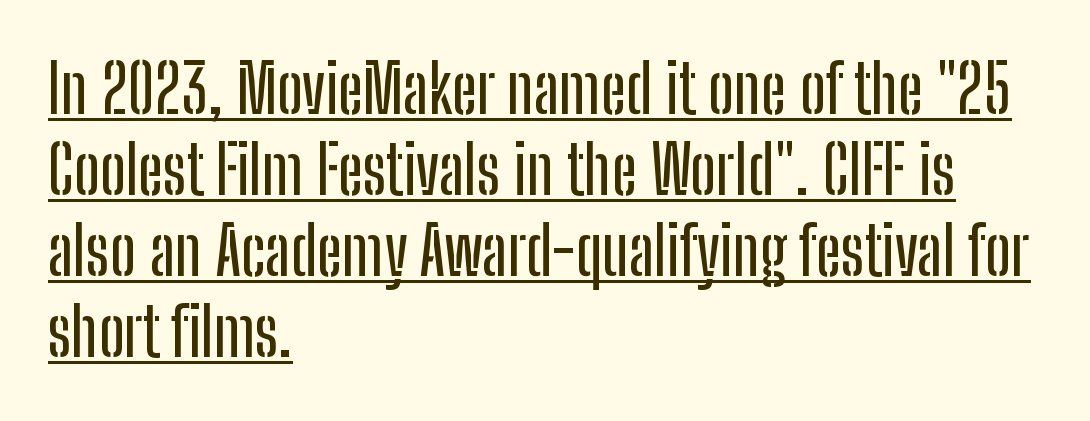
The image shows 67 px condensed sans-serif type, upright; set left-aligned, line spacing 1.21x, normal letter spacing, underlined; low stroke contrast and a medium x-height.
